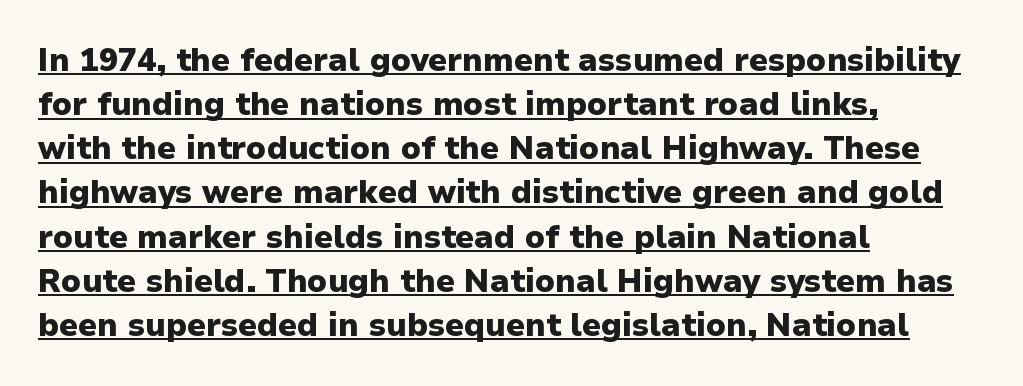
The image shows 32 px heavy sans-serif type, upright; set left-aligned, normal line spacing (1.38x), normal letter spacing, underlined; low stroke contrast and a medium x-height.
